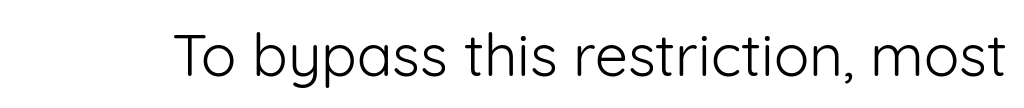
The image shows 59 px light sans-serif type, upright; set normal letter spacing, not underlined; low stroke contrast and a medium x-height.
